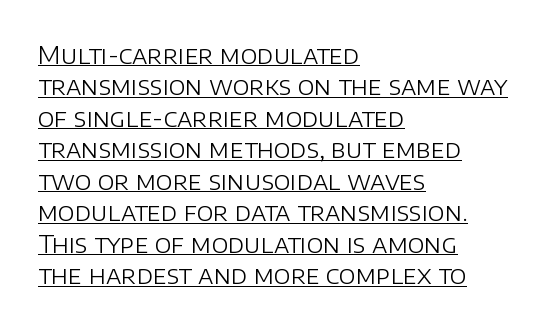
Q: Is the text bold? A: No.
Q: Is the text italic (slanted)? A: No, it is upright.
Q: Is the text underlined? A: Yes.
Q: How is the paragraph aligned? A: Left-aligned.
Q: Is the spacing between letters normal or unusually wide? A: Normal.
Q: Is the spacing between lines tight, normal or loose? A: Normal.
